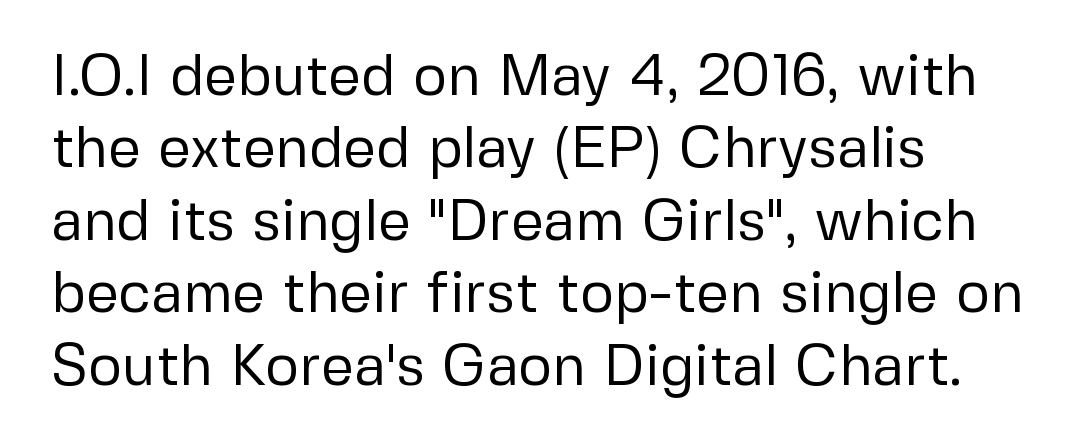
Q: Is the text bold? A: No.
Q: Is the text italic (slanted)? A: No, it is upright.
Q: Is the typeface a serif or a sans-serif typeface? A: Sans-serif.
Q: Is the text underlined? A: No.
Q: How is the paragraph aligned? A: Left-aligned.
Q: Is the spacing between letters normal or unusually wide? A: Normal.
Q: Is the spacing between lines tight, normal or loose? A: Normal.
Q: Width (condensed, normal, or wide)? A: Normal.
Q: Stroke contrast? A: Low.
Q: x-height? A: Medium.
Q: Monospaced? A: No.
